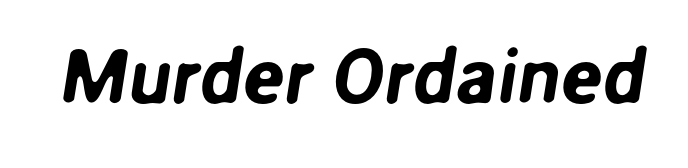
The image shows 77 px sans-serif type; set normal letter spacing, not underlined; low stroke contrast and a medium x-height.
